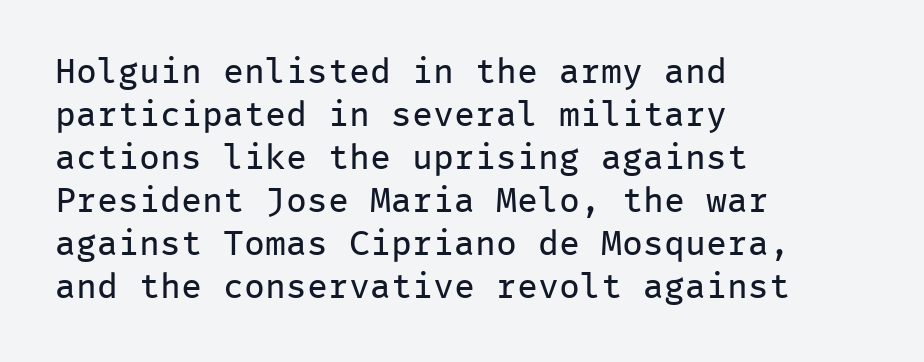
{"serif": "no", "italic": "no", "bold": "no", "weight": "regular", "width": "normal", "stroke_contrast": "low", "x_height": "medium", "monospaced": "yes", "underline": "no", "align": "left", "line_spacing_ratio": 1.23, "letter_spacing": "normal", "letter_spacing_em": 0.0, "glyph_px": 35}
